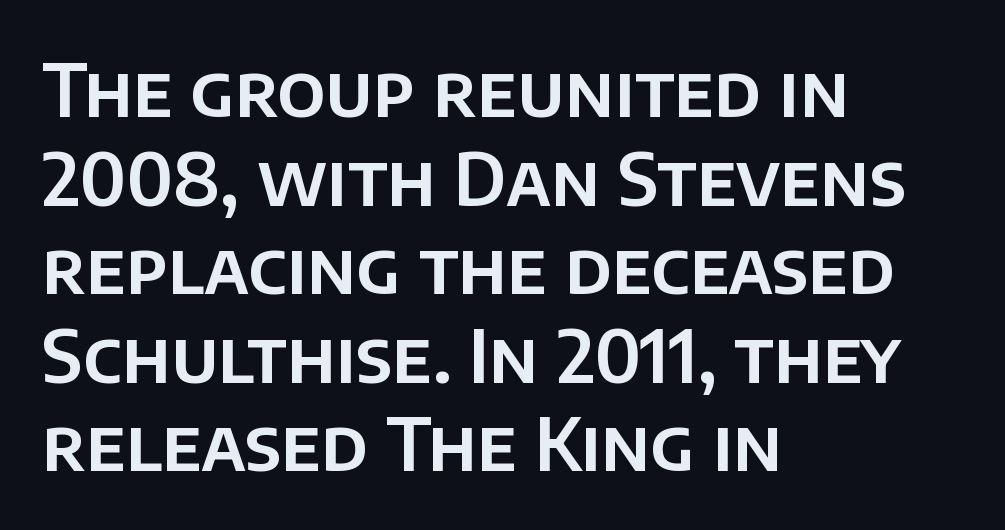
The letters stand straight up with perfectly vertical stems. Letters rest on an invisible, unmarked baseline. This is sans-serif lettering, the kind often seen on screens and signage. Line beginnings align vertically; line endings do not. Nothing unusual about the tracking: characters are spaced as the font intends. A typesetter would call this proportional, since set widths differ per character.
